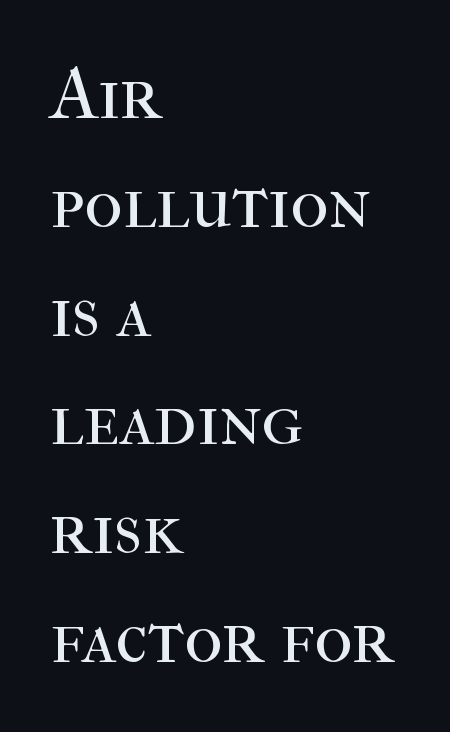
{"serif": "yes", "italic": "no", "bold": "no", "weight": "regular", "width": "normal", "stroke_contrast": "high", "x_height": "medium", "monospaced": "no", "underline": "no", "align": "left", "line_spacing": "normal", "line_spacing_ratio": 1.47, "letter_spacing": "normal", "letter_spacing_em": 0.0, "glyph_px": 74}
